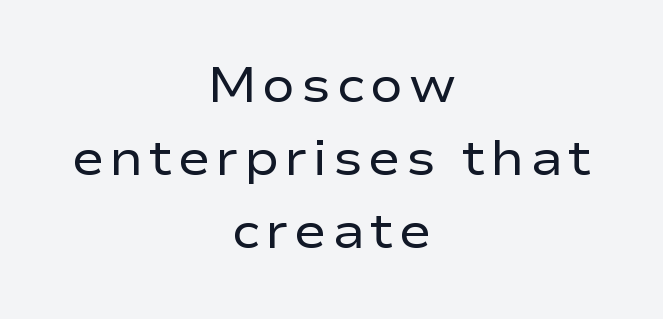
The image shows 49 px regular-weight, wide sans-serif type, upright; set centered, normal line spacing (1.49x), not underlined; low stroke contrast and a medium x-height.
